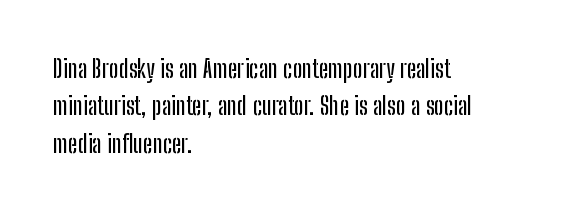
Q: Is the text italic (slanted)? A: No, it is upright.
Q: Is the text underlined? A: No.
Q: How is the paragraph aligned? A: Left-aligned.
Q: Is the spacing between letters normal or unusually wide? A: Normal.
Q: Is the spacing between lines tight, normal or loose? A: Normal.
